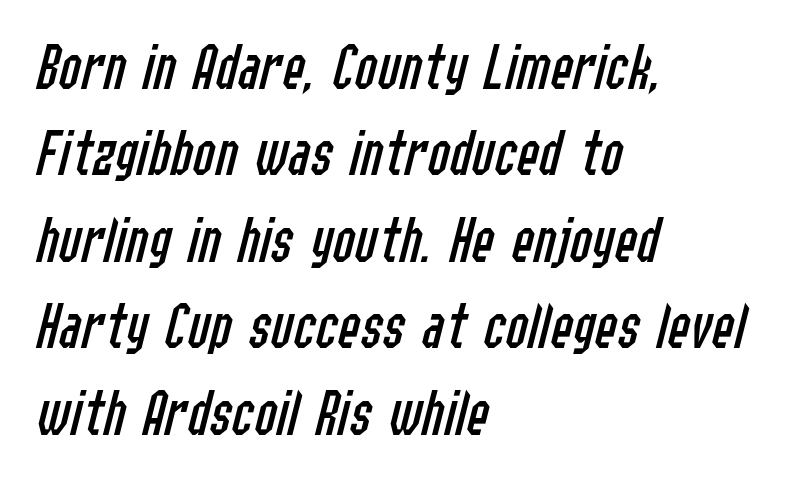
Inter-character spacing is left at the font's built-in metrics. This sample is left-justified, so line endings fall wherever the words run out. The block of text has a typical density, with ordinary space between rows. A typesetter would call this proportional, since set widths differ per character. This is not heavy type; no bold has been used.
